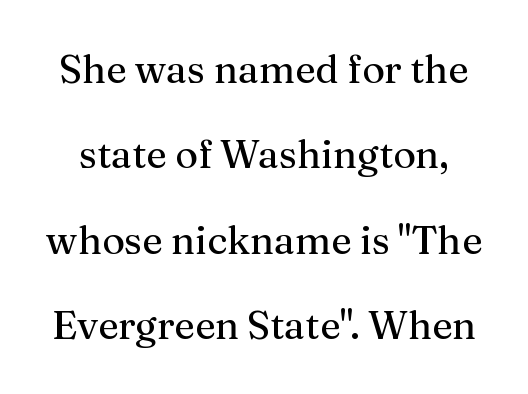
The image shows 39 px serif type, upright; set loose line spacing (2.19x), normal letter spacing, not underlined; medium stroke contrast and a medium x-height.
